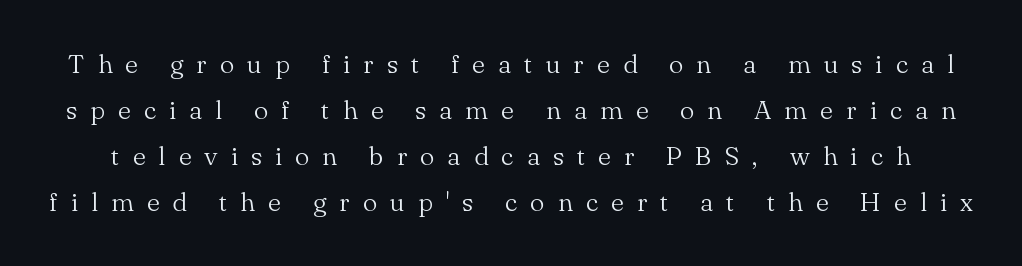
Type without underlining. Is this a heavy cut? Hardly; it is regular or lighter. Letter spacing: wide. Every stem runs plumb, perpendicular to the baseline.
